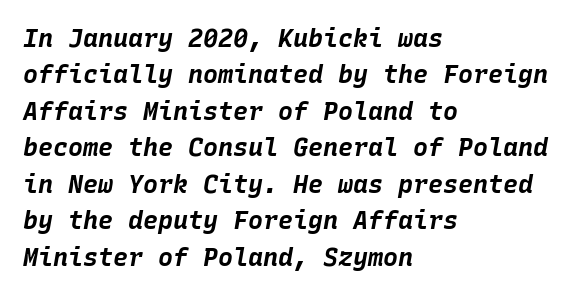
The image shows 25 px bold type, italic (leaning right); set left-aligned, normal line spacing (1.46x), normal letter spacing, not underlined.
